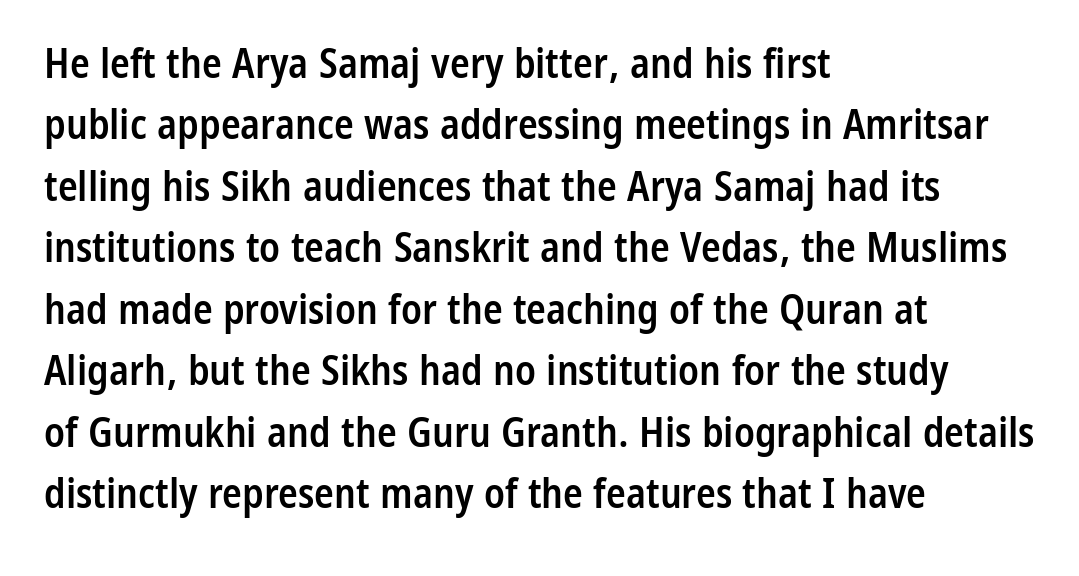
{"serif": "no", "italic": "no", "bold": "semi", "weight": "semibold", "width": "condensed", "stroke_contrast": "low", "x_height": "medium", "monospaced": "no", "underline": "no", "align": "left", "line_spacing": "normal", "line_spacing_ratio": 1.5, "letter_spacing": "normal", "letter_spacing_em": 0.0, "glyph_px": 41}
